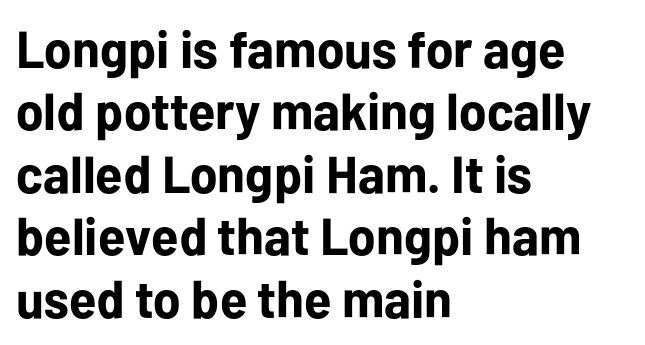
The image shows 52 px bold sans-serif type, upright; set left-aligned, line spacing 1.2x, normal letter spacing, not underlined; low stroke contrast and a medium x-height.
